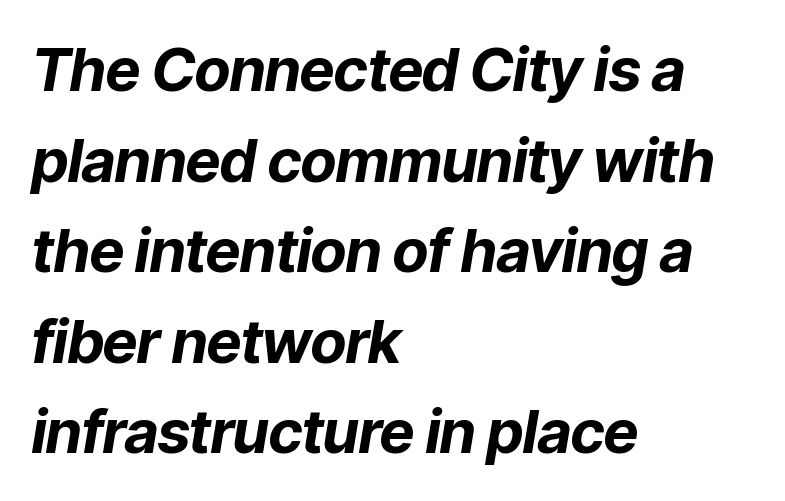
The image shows 60 px bold type, italic (leaning right); set left-aligned, normal line spacing (1.51x), normal letter spacing, not underlined; low stroke contrast and a medium x-height.
